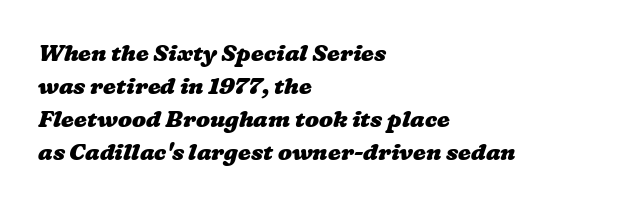
The image shows 23 px bold type; set left-aligned, normal line spacing (1.43x), normal letter spacing, not underlined.
